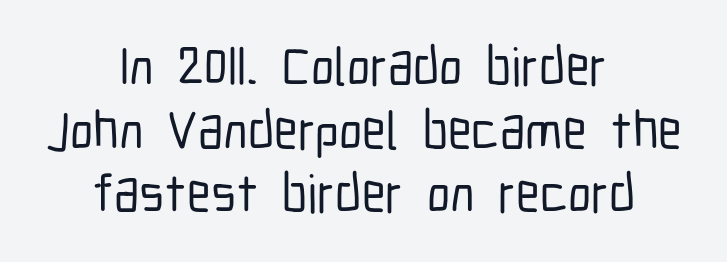
{"serif": "no", "italic": "no", "width": "condensed", "stroke_contrast": "low", "x_height": "medium", "monospaced": "no", "underline": "no", "align": "center", "line_spacing_ratio": 1.2, "letter_spacing": "normal", "letter_spacing_em": 0.0, "glyph_px": 53}
